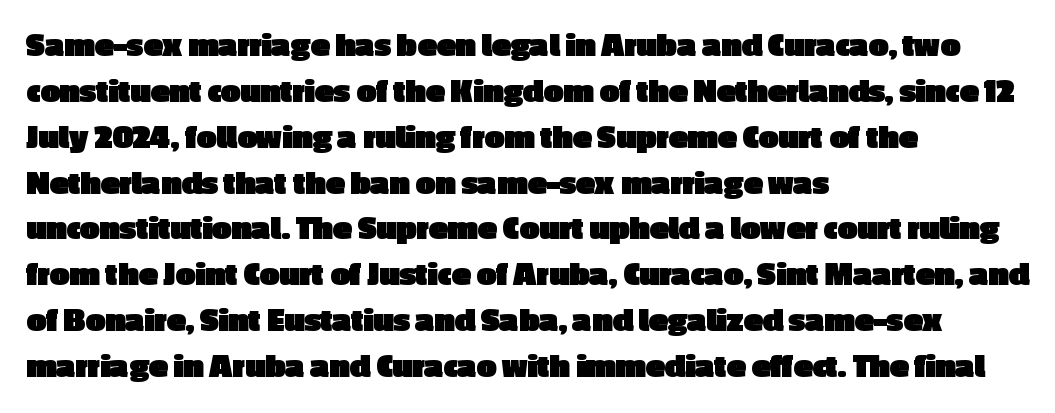
Q: Is the text bold? A: Yes.
Q: Is the text italic (slanted)? A: No, it is upright.
Q: Is the typeface a serif or a sans-serif typeface? A: Sans-serif.
Q: Is the text underlined? A: No.
Q: How is the paragraph aligned? A: Left-aligned.
Q: Is the spacing between letters normal or unusually wide? A: Normal.
Q: Is the spacing between lines tight, normal or loose? A: Normal.
Q: Width (condensed, normal, or wide)? A: Normal.
Q: x-height? A: Medium.
Q: Monospaced? A: No.
